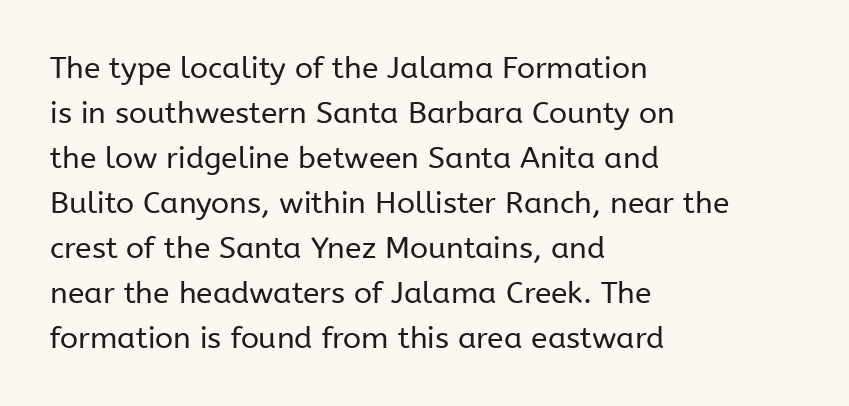
{"serif": "no", "italic": "no", "bold": "no", "weight": "regular", "width": "normal", "stroke_contrast": "low", "x_height": "medium", "monospaced": "no", "underline": "no", "align": "left", "line_spacing": "normal", "line_spacing_ratio": 1.5, "letter_spacing": "normal", "letter_spacing_em": 0.0, "glyph_px": 30}
